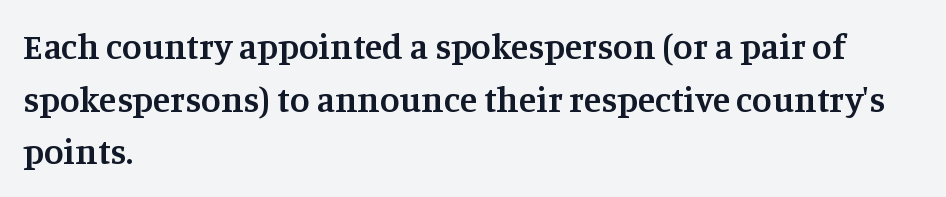
{"serif": "yes", "italic": "no", "bold": "semi", "weight": "semibold", "width": "normal", "stroke_contrast": "medium", "x_height": "large", "monospaced": "no", "underline": "no", "align": "left", "line_spacing": "normal", "line_spacing_ratio": 1.46, "letter_spacing": "normal", "letter_spacing_em": 0.0, "glyph_px": 36}
